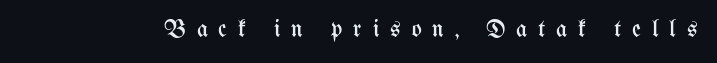
The image shows 24 px text type, upright; set unusually wide letter spacing (+0.45 em), not underlined.
